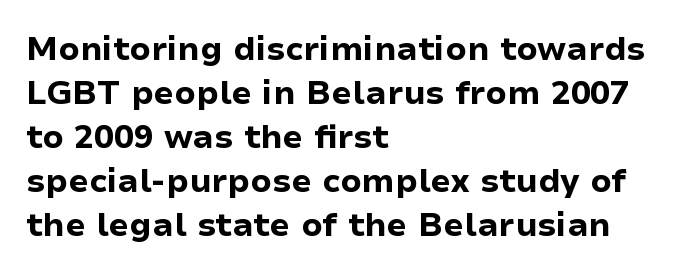
Q: Is the text bold? A: Yes.
Q: Is the text italic (slanted)? A: No, it is upright.
Q: Is the typeface a serif or a sans-serif typeface? A: Sans-serif.
Q: Is the text underlined? A: No.
Q: How is the paragraph aligned? A: Left-aligned.
Q: Is the spacing between letters normal or unusually wide? A: Normal.
Q: Is the spacing between lines tight, normal or loose? A: Normal.
Q: Width (condensed, normal, or wide)? A: Normal.
Q: Stroke contrast? A: Low.
Q: x-height? A: Medium.
Q: Monospaced? A: No.
